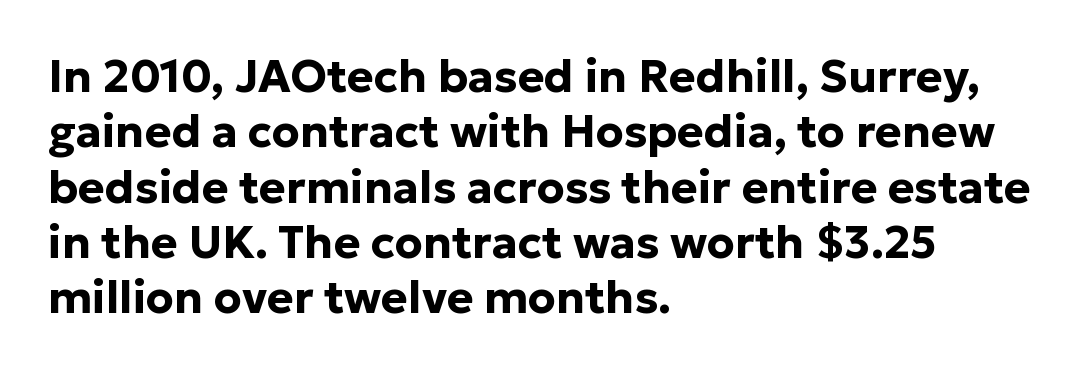
The image shows 45 px bold sans-serif type, upright; set left-aligned, line spacing 1.23x, normal letter spacing, not underlined; low stroke contrast and a medium x-height.
